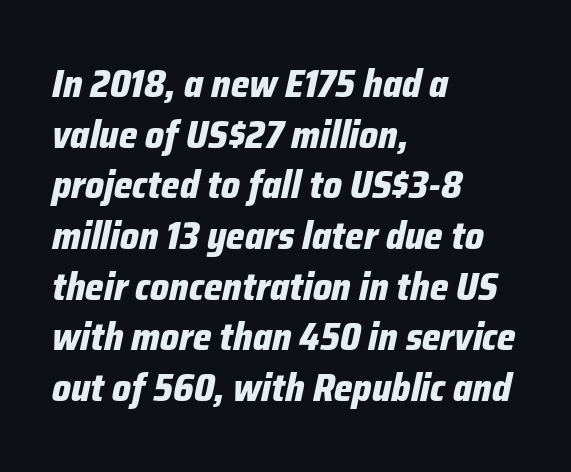
{"italic": "yes", "lean": "right", "slant_degrees": 12, "bold": "yes", "weight": "bold", "width": "condensed", "stroke_contrast": "low", "x_height": "medium", "monospaced": "no", "underline": "no", "align": "left", "line_spacing": "normal", "line_spacing_ratio": 1.3, "letter_spacing": "normal", "letter_spacing_em": 0.0, "glyph_px": 39}
